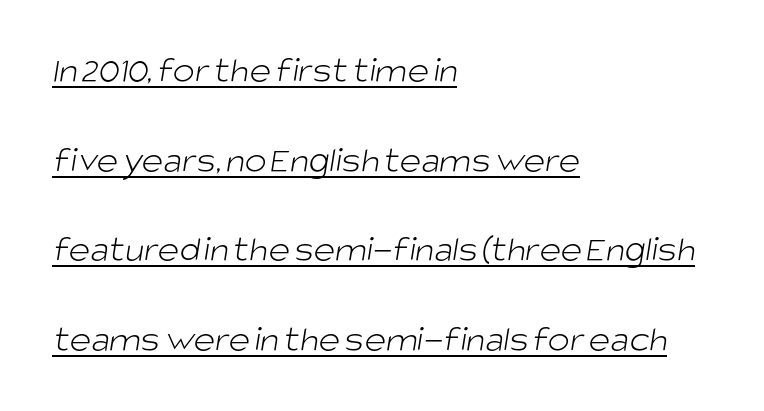
The image shows 37 px light sans-serif type; set left-aligned, loose line spacing (2.42x), normal letter spacing, underlined; low stroke contrast and a large x-height.
